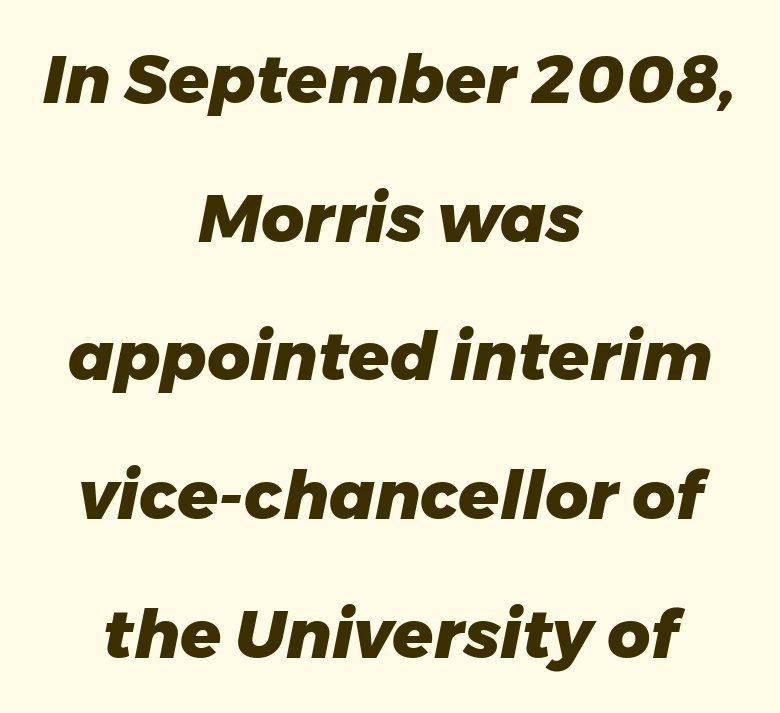
You could fit nearly another row in the gap between these rows. Note the varied advance widths — an 'i' is clearly narrower than an 'm'. Descenders hang freely into open space. Both edges are ragged and mirror each other, which tells us the setting is centered. Every character sits at an angle, as italics do. Thick stems and heavy bowls — unmistakably bold.
